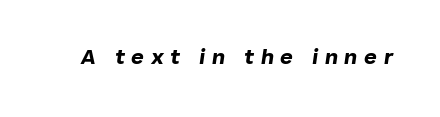
Q: Is the text bold? A: Yes.
Q: Is the text italic (slanted)? A: Yes, it leans right by about 8 degrees.
Q: Is the text underlined? A: No.
Q: Is the spacing between letters normal or unusually wide? A: Unusually wide.
